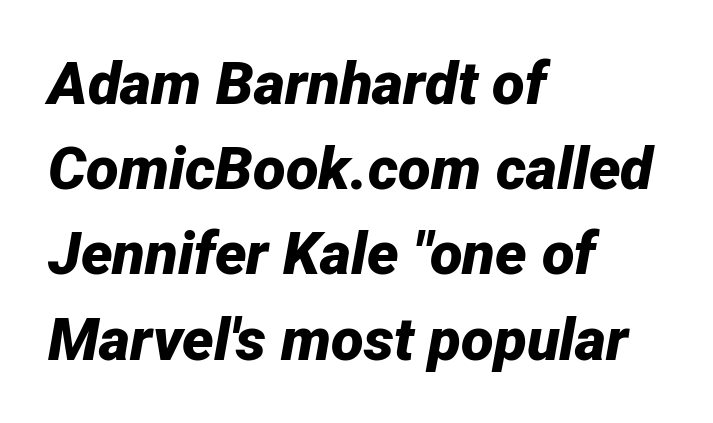
{"italic": "yes", "lean": "right", "slant_degrees": 12, "bold": "yes", "weight": "bold", "width": "normal", "stroke_contrast": "low", "x_height": "medium", "monospaced": "no", "underline": "no", "align": "left", "line_spacing": "normal", "line_spacing_ratio": 1.42, "letter_spacing": "normal", "letter_spacing_em": 0.0, "glyph_px": 60}
